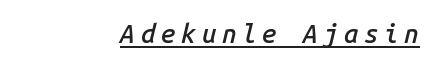
Q: Is the text bold? A: Semi-bold.
Q: Is the text italic (slanted)? A: Yes, it leans right by about 14 degrees.
Q: Is the text underlined? A: Yes.
Q: How is the paragraph aligned? A: Right-aligned.
Q: Is the spacing between letters normal or unusually wide? A: Unusually wide.
